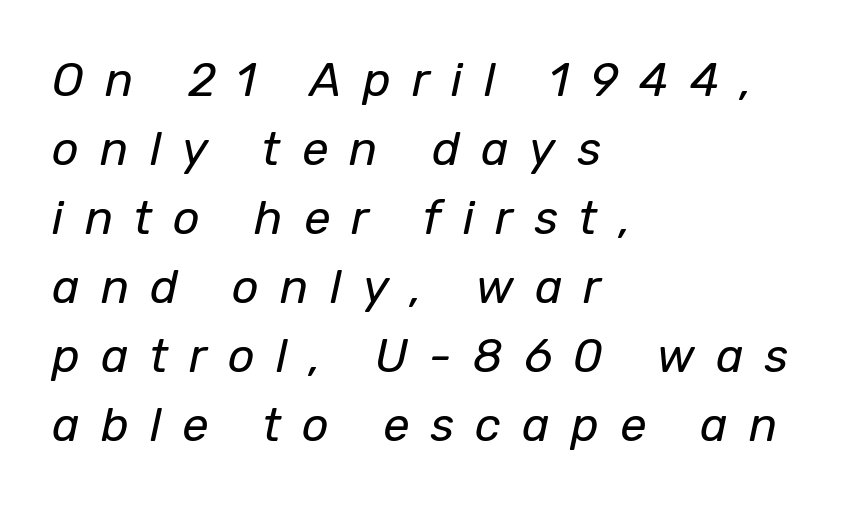
{"italic": "yes", "lean": "right", "slant_degrees": 12, "bold": "no", "weight": "regular", "width": "normal", "stroke_contrast": "low", "x_height": "medium", "monospaced": "no", "underline": "no", "align": "left", "line_spacing": "normal", "line_spacing_ratio": 1.47, "letter_spacing": "wide", "letter_spacing_em": 0.45, "glyph_px": 47}
